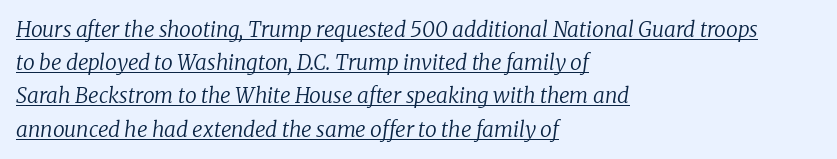
Stroke thickness stays within the range of a standard reading face or lighter. Like a heading marked for emphasis, these lines bear an underscore. These lines are set flush left with a ragged right edge. The letters sit at their default tracking, neither squeezed nor spread. The axis of the letterforms is tilted away from vertical.
